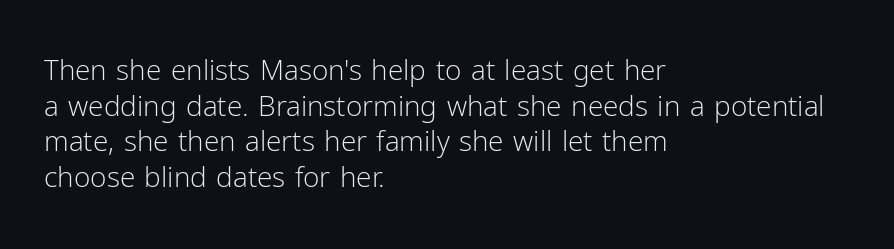
Q: Is the text bold? A: No.
Q: Is the text italic (slanted)? A: No, it is upright.
Q: Is the typeface a serif or a sans-serif typeface? A: Sans-serif.
Q: Is the text underlined? A: No.
Q: How is the paragraph aligned? A: Left-aligned.
Q: Is the spacing between letters normal or unusually wide? A: Normal.
Q: Is the spacing between lines tight, normal or loose? A: Normal.
Q: Width (condensed, normal, or wide)? A: Normal.
Q: Stroke contrast? A: Low.
Q: x-height? A: Medium.
Q: Monospaced? A: No.
